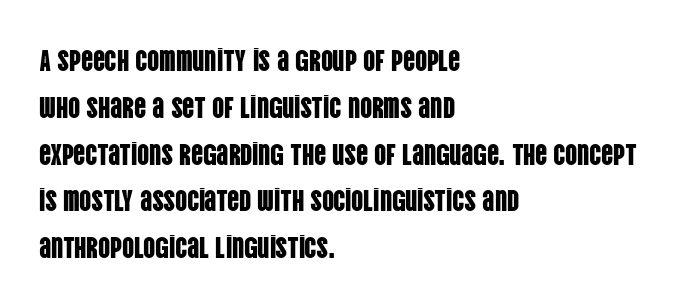
The designer left line spacing at the default. Which margin do the lines hug? The left one — the right edge is uneven. The characters display no serif detailing; their extremities are plain. Inter-character spacing is left at the font's built-in metrics.
